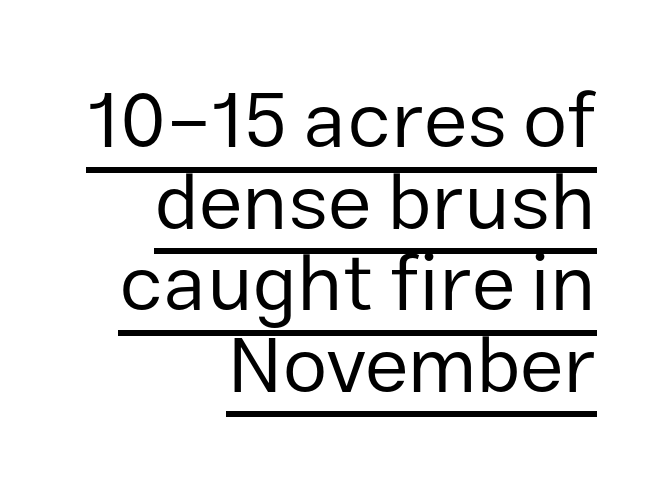
The image shows 80 px regular-weight sans-serif type, upright; set right-aligned, tight line spacing (1.02x), normal letter spacing, underlined; low stroke contrast and a medium x-height.
